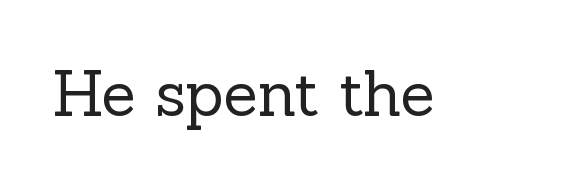
{"serif": "yes", "italic": "no", "bold": "no", "weight": "regular", "width": "normal", "x_height": "medium", "monospaced": "no", "underline": "no", "letter_spacing": "normal", "letter_spacing_em": 0.0, "glyph_px": 63}
